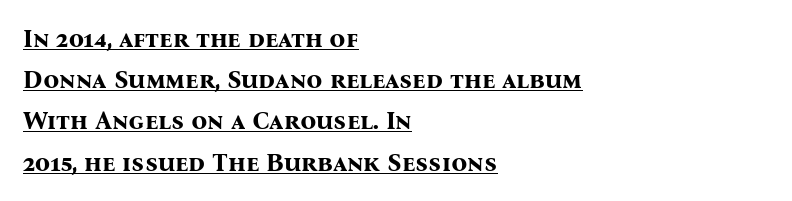
{"italic": "no", "bold": "yes", "underline": "yes", "align": "left", "line_spacing": "normal", "line_spacing_ratio": 1.65, "letter_spacing": "normal", "letter_spacing_em": 0.0, "glyph_px": 25}
